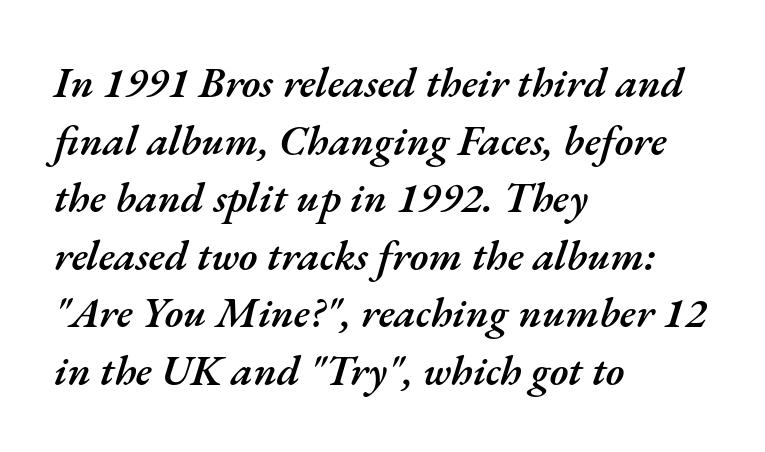
Short note: letters normally spaced. The characters look somewhat weighty, a semibold short of true bold. Layout note: lines flush left. In terms of posture, this sample is oblique. These lines are rendered in a variable-pitch font.
